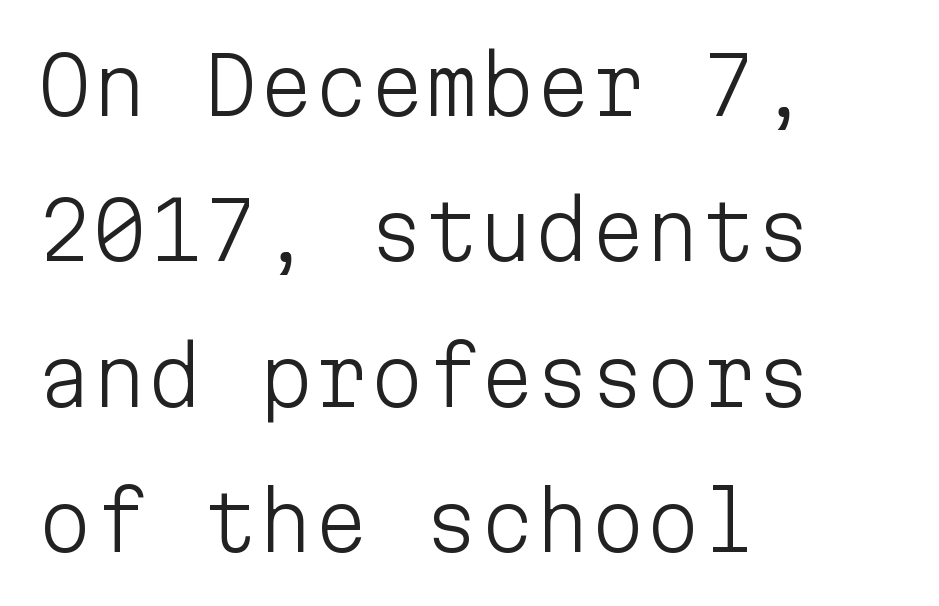
Nothing unusual about the tracking: characters are spaced as the font intends. Is there any slant? The stems are plumb. The setting favours the left margin, as ordinary paragraphs usually do. Each letter, wide or thin by design, is forced into the same width here. Counters stay open thanks to moderate or lighter strokes.
